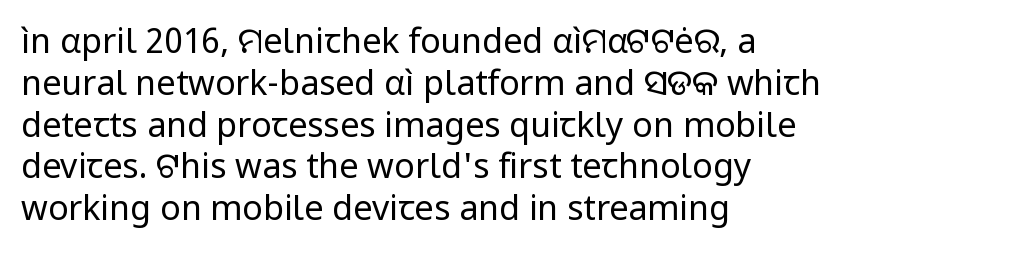
The letters advance in unequal steps, a hallmark of proportional type. Every row of glyphs begins at an identical x-position on the left. Beneath every word, the page is bare. The type sits square on the baseline with zero lean. The font sits on the lighter half of the weight spectrum, regular included. Nope, no serifs anywhere on these letters.
